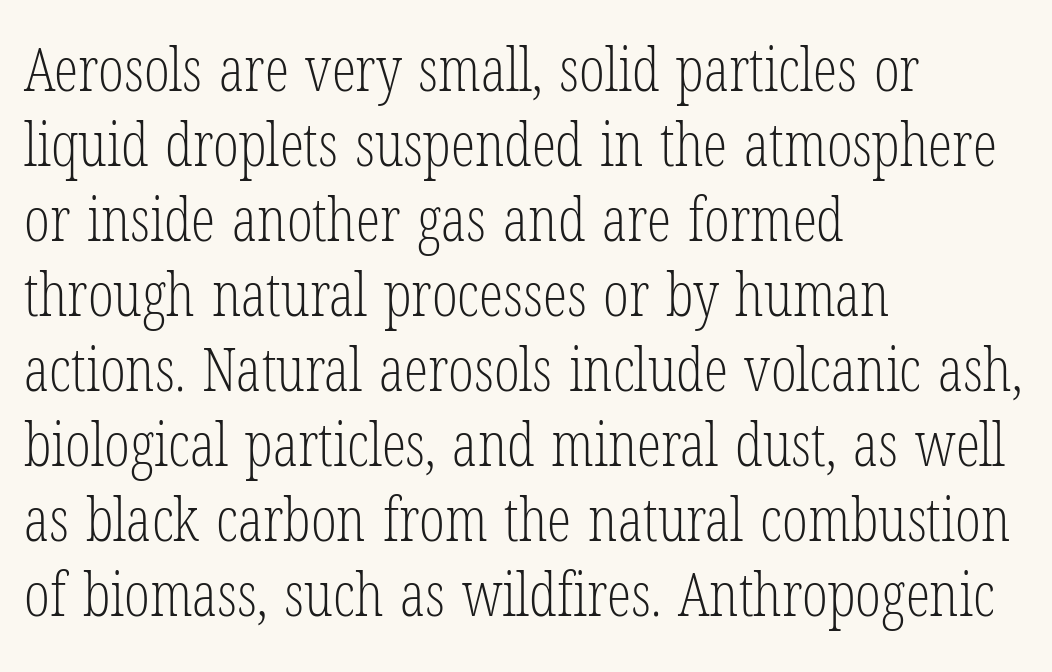
Every character sits straight up, as roman type does. I'd call this a serif setting — the letters wear small feet. The foot of each line stays bare and open. The rendering uses natural spacing where letterforms have individual widths. Students, note that the glyphs here touch the page at normal intervals.
